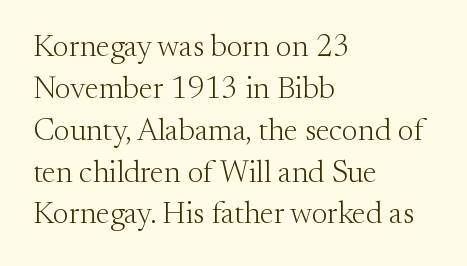
The rows are spaced the way most documents space them. Do the letters lean? They stand straight. The lines are quadded left. No extra tracking has been applied to these lines.
